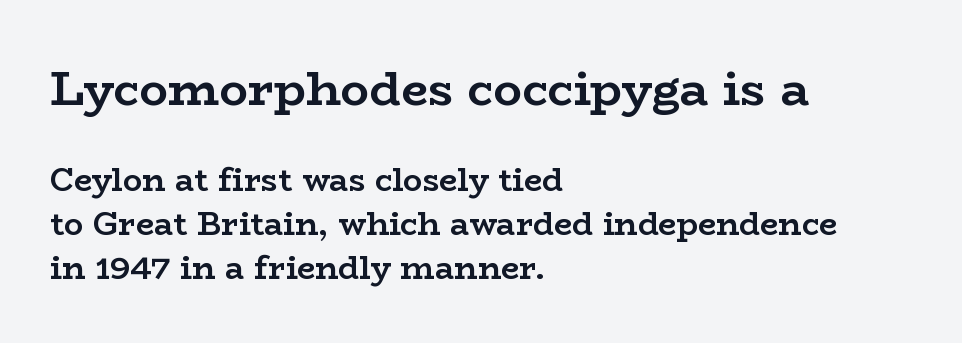
{"serif": "yes", "italic": "no", "bold": "yes", "weight": "semibold", "width": "wide", "stroke_contrast": "low", "x_height": "medium", "monospaced": "no", "underline": "no", "align": "left", "line_spacing": "normal", "line_spacing_ratio": 1.37, "letter_spacing": "normal", "letter_spacing_em": 0.0, "larger_block": "first", "size_ratio": 1.5, "glyph_px": 48}
